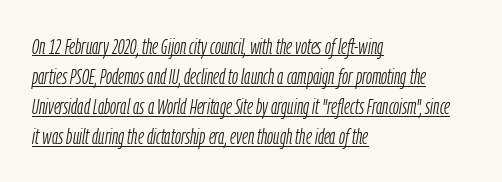
The image shows 22 px text type, italic (leaning right); set left-aligned, normal line spacing (1.37x), normal letter spacing, underlined.
